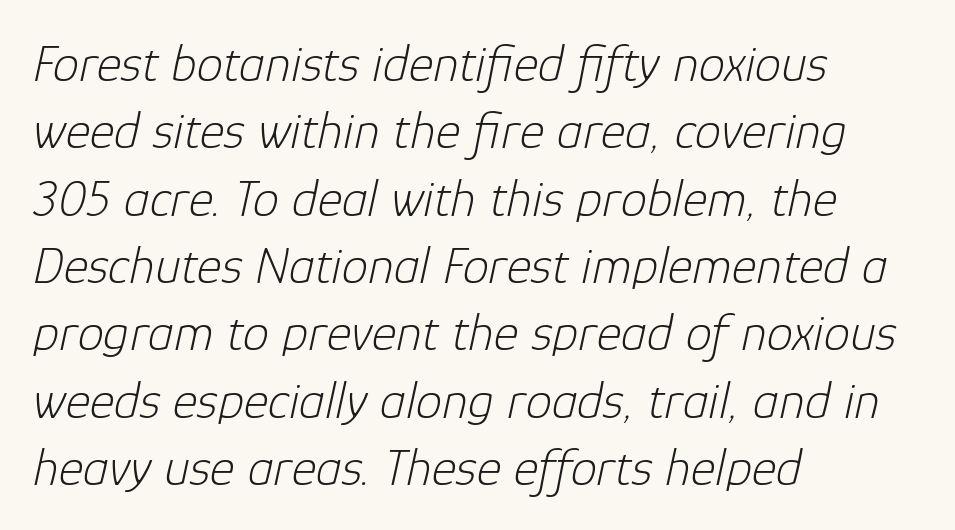
The face used here is proportionally spaced, like ordinary book or web type. Beneath every word, the page is bare. No extra ink here — the face is not bold. This sample keeps an unexceptional amount of space between lines.
